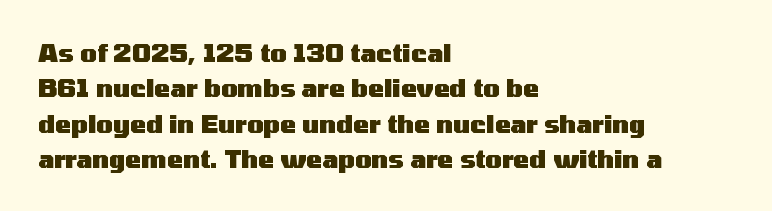
The baseline area is clear. Rendered with straight, roman letterforms. The face used here has the dense, thick strokes of a bold. One-word summary of the alignment: left.
